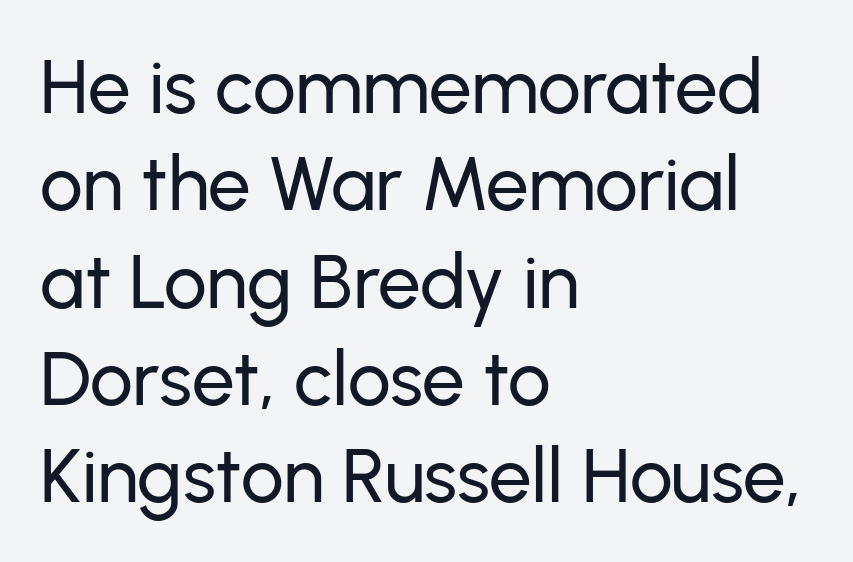
The image shows 76 px sans-serif type, upright; set left-aligned, normal line spacing (1.28x), normal letter spacing, not underlined; low stroke contrast and a medium x-height.
